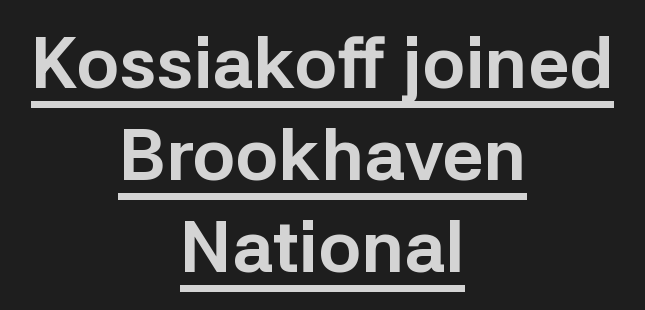
The line texture is even and compact thanks to regular tracking. This sample uses an upright cut, with every glyph sitting square on the baseline. One-word summary of the alignment: center. Stroke terminals: plain, sans-serif. A full-strength bold gives these letters their thick strokes. Underline: present.
